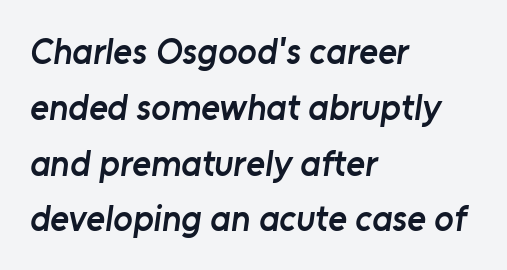
Q: Is the text bold? A: Semi-bold.
Q: Is the typeface a serif or a sans-serif typeface? A: Sans-serif.
Q: Is the text underlined? A: No.
Q: How is the paragraph aligned? A: Left-aligned.
Q: Is the spacing between letters normal or unusually wide? A: Normal.
Q: Is the spacing between lines tight, normal or loose? A: Normal.
Q: Width (condensed, normal, or wide)? A: Normal.
Q: Stroke contrast? A: Low.
Q: x-height? A: Medium.
Q: Monospaced? A: No.
